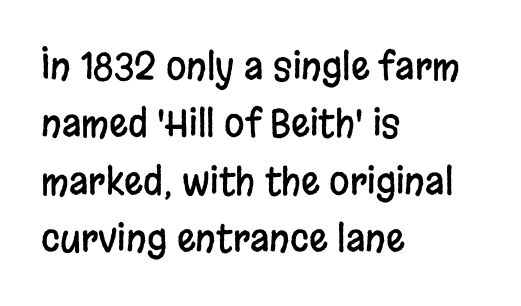
{"serif": "no", "italic": "no", "width": "condensed", "stroke_contrast": "low", "x_height": "large", "monospaced": "no", "underline": "no", "align": "left", "line_spacing": "normal", "line_spacing_ratio": 1.55, "letter_spacing": "normal", "letter_spacing_em": 0.0, "glyph_px": 37}
